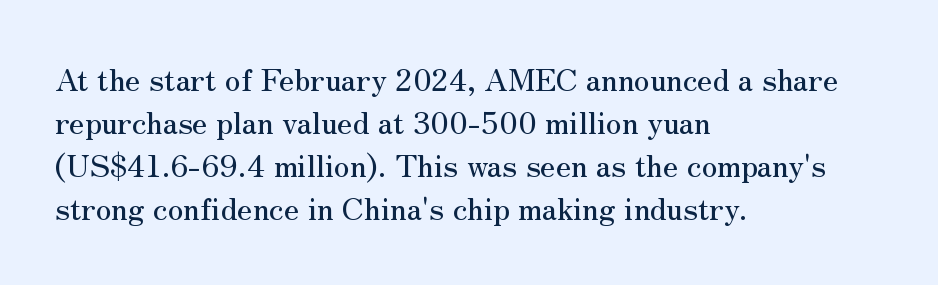
{"serif": "yes", "italic": "no", "width": "normal", "stroke_contrast": "medium", "x_height": "small", "monospaced": "no", "underline": "no", "align": "left", "line_spacing": "normal", "line_spacing_ratio": 1.39, "letter_spacing": "normal", "letter_spacing_em": 0.0, "glyph_px": 31}
